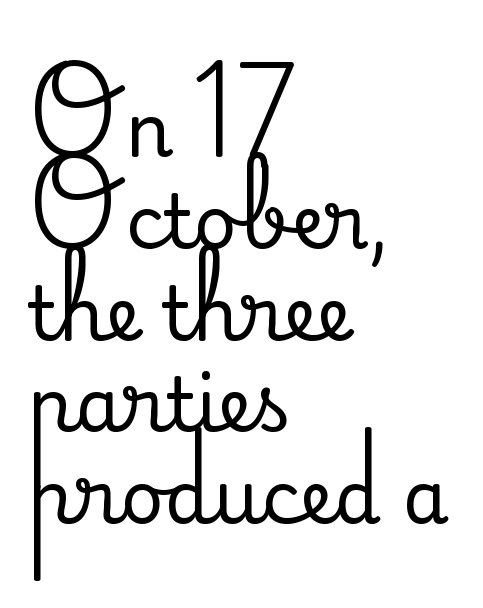
{"serif": "yes", "italic": "no", "width": "normal", "stroke_contrast": "medium", "x_height": "small", "monospaced": "no", "underline": "no", "align": "left", "line_spacing_ratio": 1.24, "letter_spacing": "normal", "letter_spacing_em": 0.0, "glyph_px": 74}
